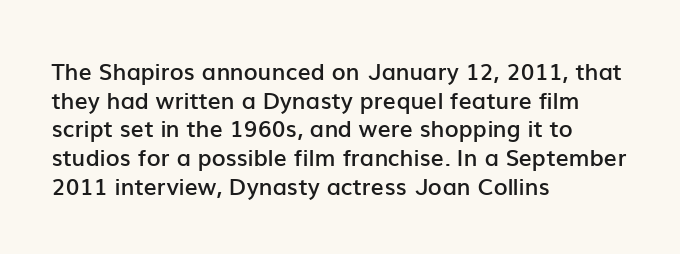
Q: Is the text bold? A: Semi-bold.
Q: Is the text italic (slanted)? A: No, it is upright.
Q: Is the text underlined? A: No.
Q: How is the paragraph aligned? A: Left-aligned.
Q: Is the spacing between letters normal or unusually wide? A: Normal.
Q: Is the spacing between lines tight, normal or loose? A: Normal.
